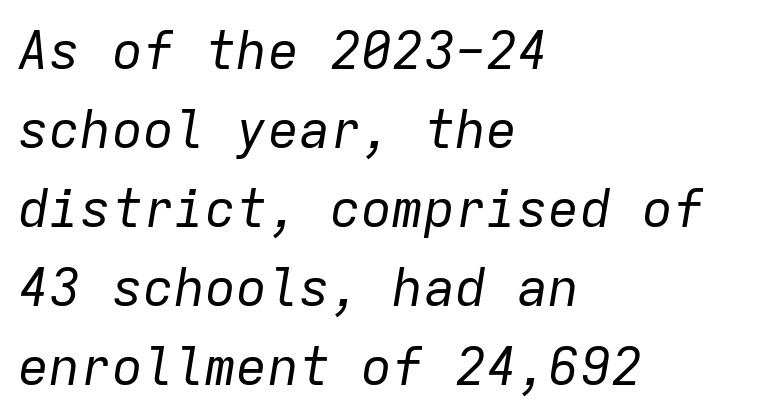
This sample has the even, mechanical cadence of fixed-width lettering. Reading down the block, your eye returns to a fixed left position each line. The letters are slanted; this is an italic face. Evenly set lines give the paragraph a standard silhouette. The letters sit at their default tracking, neither squeezed nor spread.
